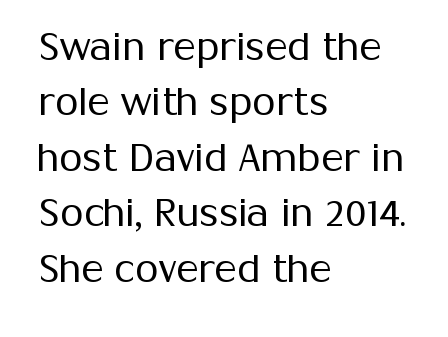
The image shows 38 px regular-weight sans-serif type, upright; set left-aligned, normal line spacing (1.46x), normal letter spacing, not underlined; medium stroke contrast and a medium x-height.
